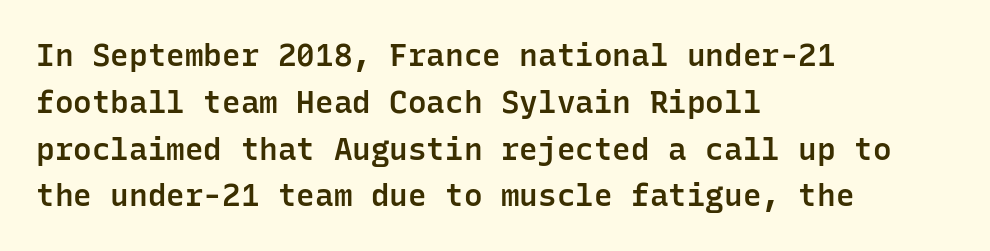
Q: Is the text bold? A: Semi-bold.
Q: Is the text italic (slanted)? A: No, it is upright.
Q: Is the typeface a serif or a sans-serif typeface? A: Sans-serif.
Q: Is the text underlined? A: No.
Q: How is the paragraph aligned? A: Left-aligned.
Q: Is the spacing between letters normal or unusually wide? A: Normal.
Q: Is the spacing between lines tight, normal or loose? A: Normal.
Q: Width (condensed, normal, or wide)? A: Normal.
Q: Stroke contrast? A: Low.
Q: x-height? A: Medium.
Q: Monospaced? A: Yes.
